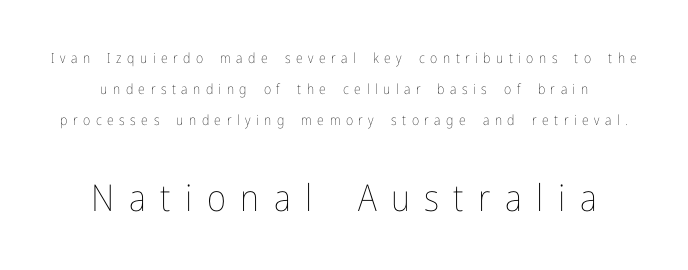
{"italic": "no", "bold": "no", "weight": "thin", "width": "condensed", "stroke_contrast": "low", "x_height": "medium", "monospaced": "no", "underline": "no", "line_spacing": "loose", "line_spacing_ratio": 2.22, "letter_spacing": "wide", "letter_spacing_em": 0.39, "larger_block": "second", "size_ratio": 2.64, "glyph_px": 37}
